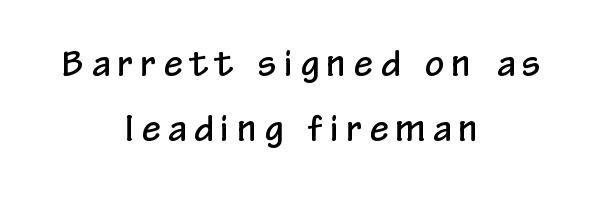
{"serif": "no", "italic": "no", "width": "condensed", "stroke_contrast": "low", "x_height": "medium", "monospaced": "no", "underline": "no", "align": "center", "line_spacing": "loose", "line_spacing_ratio": 1.98, "letter_spacing": "wide", "letter_spacing_em": 0.26, "glyph_px": 33}
